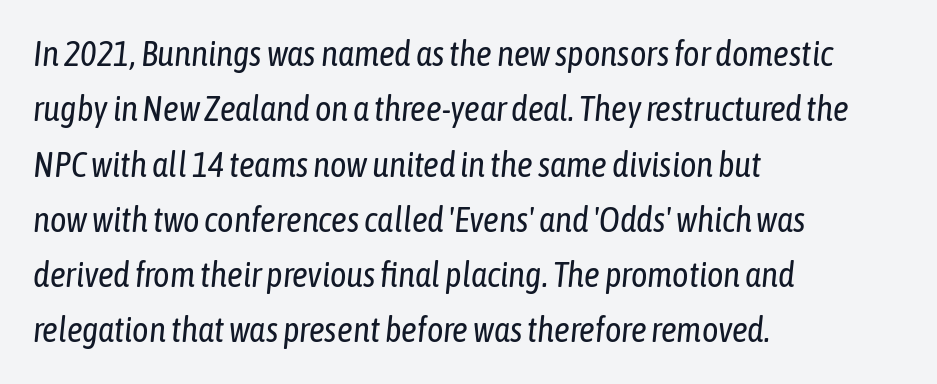
Spacing verdict: proportional, widths tailored to each character. Is this a heavy cut? Hardly; it is regular or lighter. The rag falls on the right side of this text block. The letterforms sit shoulder to shoulder at normal distance. Beneath every word, the page is bare. Is the type slanted? Yes — the strokes lean at a clear angle.
